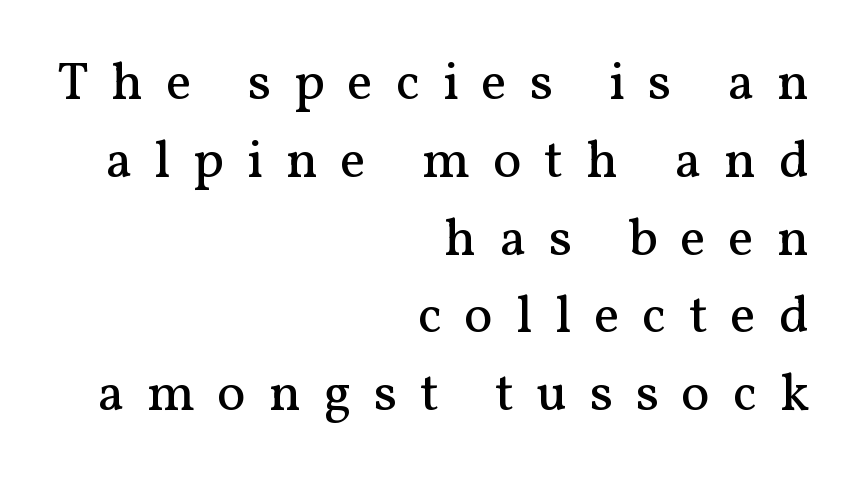
{"serif": "yes", "italic": "no", "bold": "no", "weight": "regular", "width": "normal", "stroke_contrast": "medium", "x_height": "medium", "monospaced": "no", "underline": "no", "align": "right", "line_spacing": "normal", "line_spacing_ratio": 1.44, "letter_spacing": "wide", "letter_spacing_em": 0.42, "glyph_px": 54}
